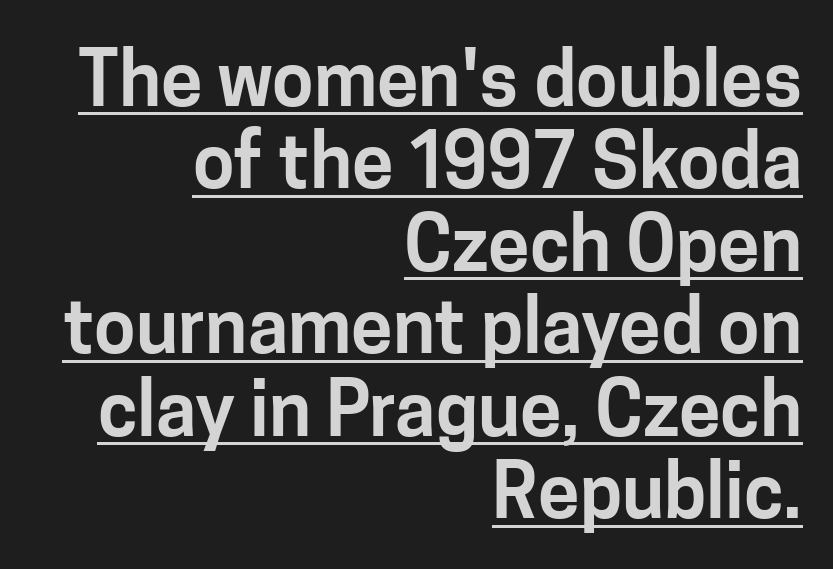
{"serif": "no", "italic": "no", "width": "normal", "stroke_contrast": "low", "x_height": "medium", "monospaced": "no", "underline": "yes", "align": "right", "line_spacing": "tight", "line_spacing_ratio": 1.1, "letter_spacing": "normal", "letter_spacing_em": 0.0, "glyph_px": 75}
